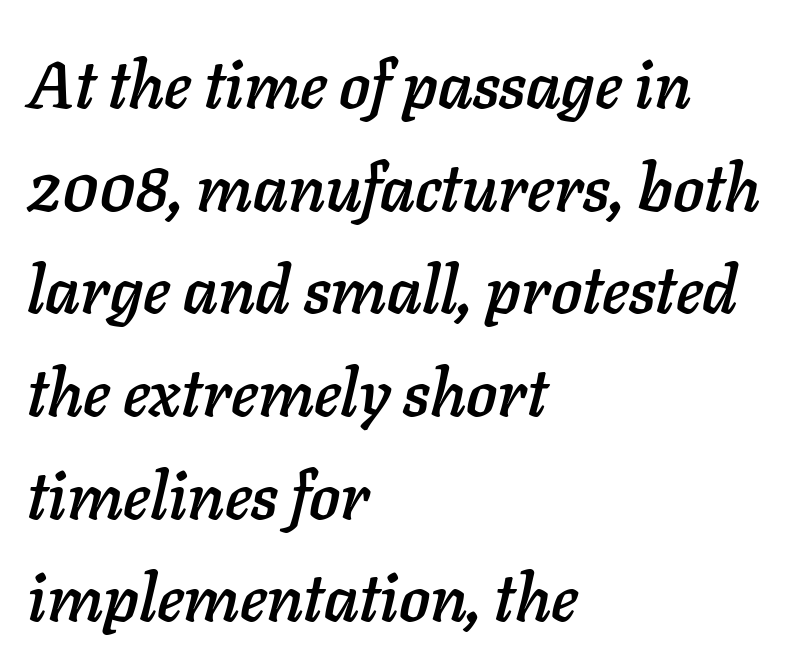
The image shows 65 px text type, italic (leaning right); set left-aligned, normal line spacing (1.58x), normal letter spacing, not underlined; low stroke contrast and a medium x-height.
